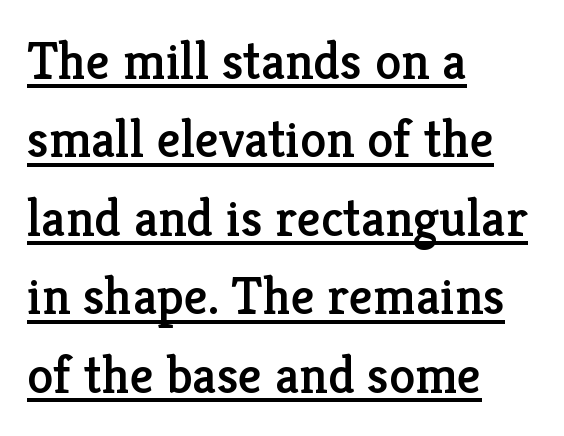
{"serif": "yes", "italic": "no", "width": "normal", "stroke_contrast": "low", "x_height": "medium", "monospaced": "no", "underline": "yes", "align": "left", "line_spacing": "normal", "line_spacing_ratio": 1.48, "letter_spacing": "normal", "letter_spacing_em": 0.0, "glyph_px": 53}
